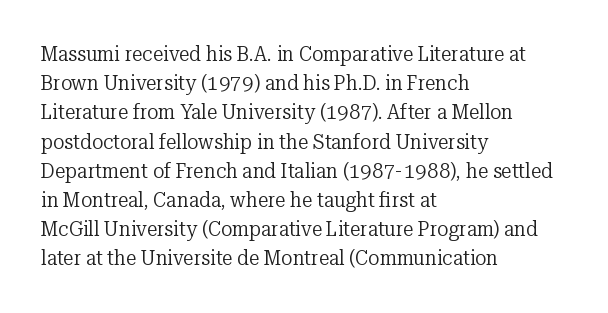
The image shows 21 px text type, upright; set left-aligned, normal line spacing (1.39x), normal letter spacing, not underlined.
